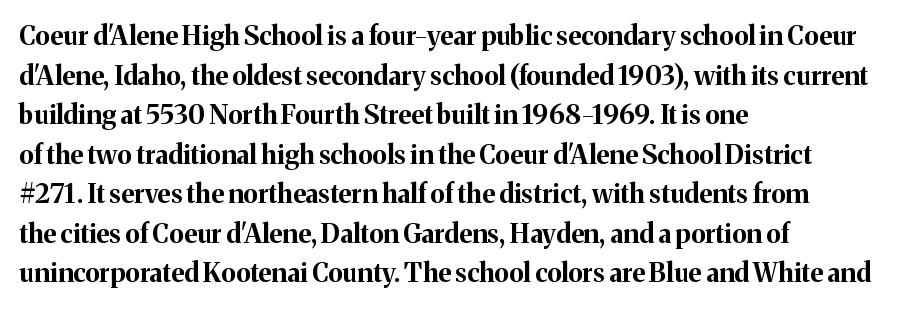
The image shows 26 px bold type, upright; set left-aligned, normal line spacing (1.52x), normal letter spacing, not underlined.
